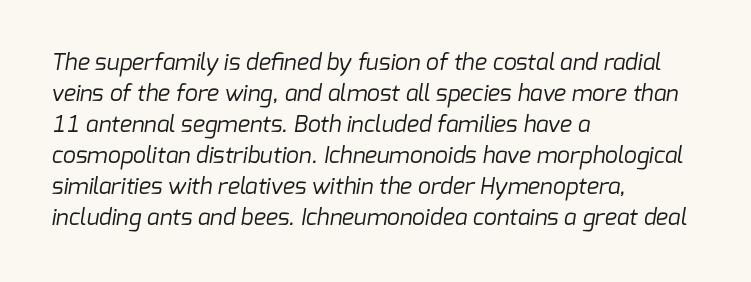
The image shows 23 px text type; set left-aligned, normal line spacing (1.35x), normal letter spacing, not underlined.
